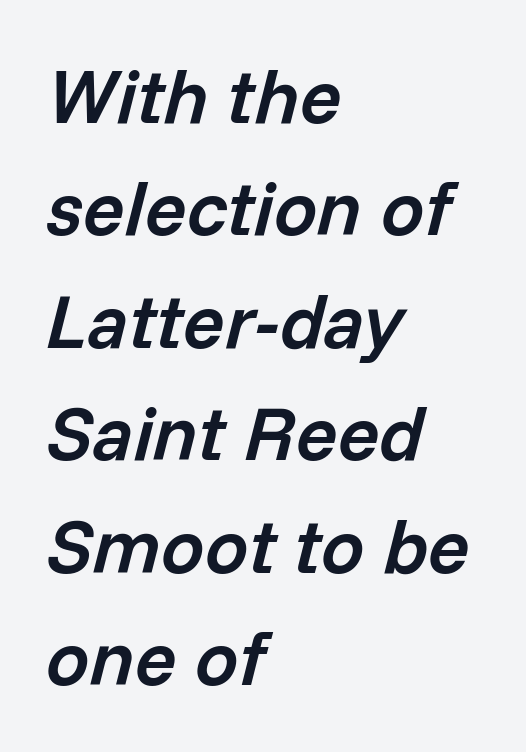
The image shows 77 px semibold type, italic (leaning right); set left-aligned, normal line spacing (1.46x), normal letter spacing, not underlined; low stroke contrast and a medium x-height.
